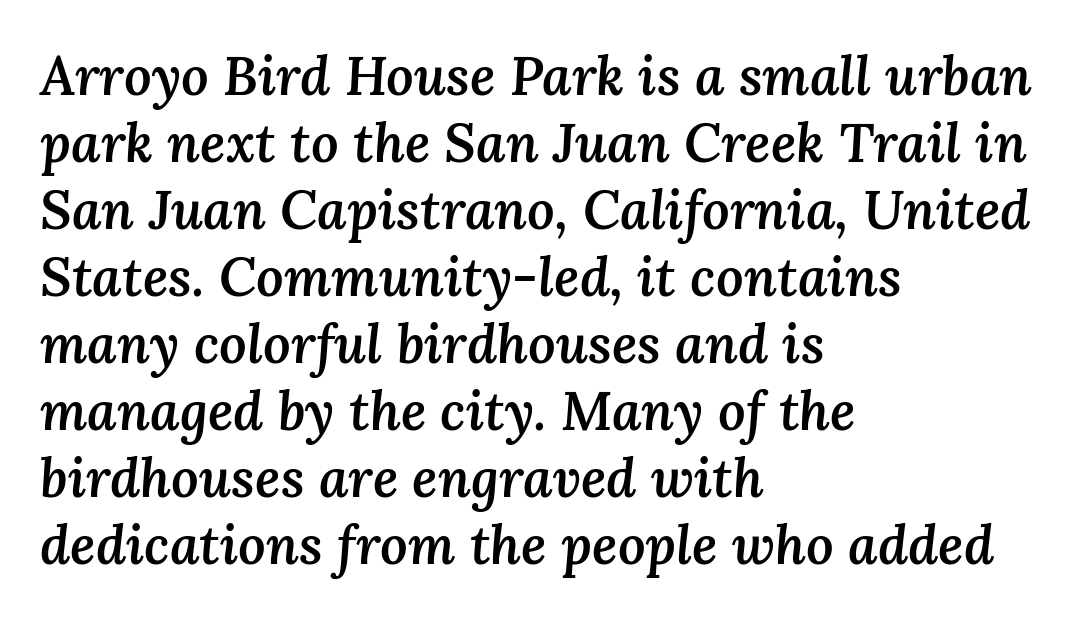
The image shows 54 px semibold type, italic (leaning right); set left-aligned, line spacing 1.24x, normal letter spacing, not underlined; medium stroke contrast and a medium x-height.
